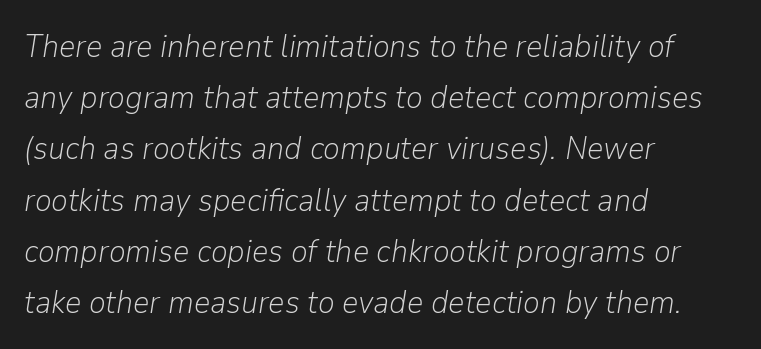
The image shows 32 px light type, italic (leaning right); set left-aligned, normal line spacing (1.6x), normal letter spacing, not underlined; low stroke contrast and a medium x-height.
